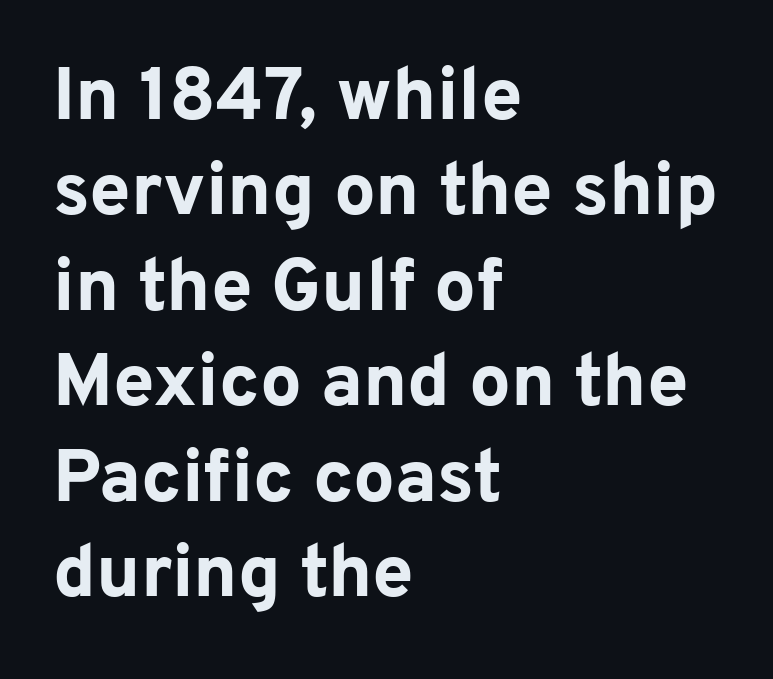
The image shows 74 px bold sans-serif type, upright; set left-aligned, normal line spacing (1.29x), normal letter spacing, not underlined; low stroke contrast and a medium x-height.
